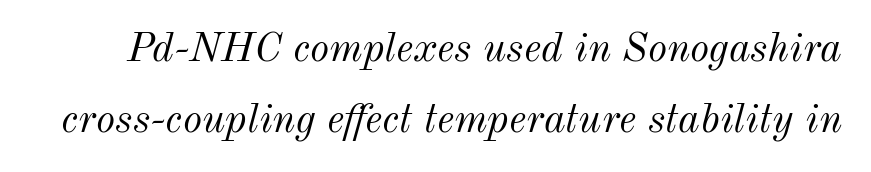
Q: Is the text bold? A: No.
Q: Is the text italic (slanted)? A: Yes, it leans right by about 12 degrees.
Q: Is the text underlined? A: No.
Q: Is the spacing between letters normal or unusually wide? A: Normal.
Q: Width (condensed, normal, or wide)? A: Normal.
Q: Stroke contrast? A: Medium.
Q: x-height? A: Small.
Q: Monospaced? A: No.
